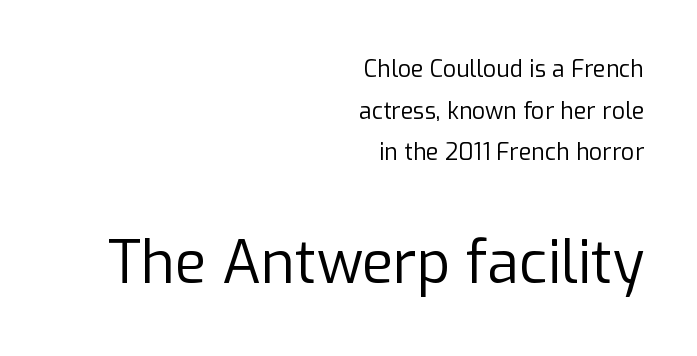
Serifs: no, the terminals of the letterforms are clean. This layout puts the modest block above and the oversized block below. The strokes carry an ordinary text weight at most. Nobody drew a line under any word here.
